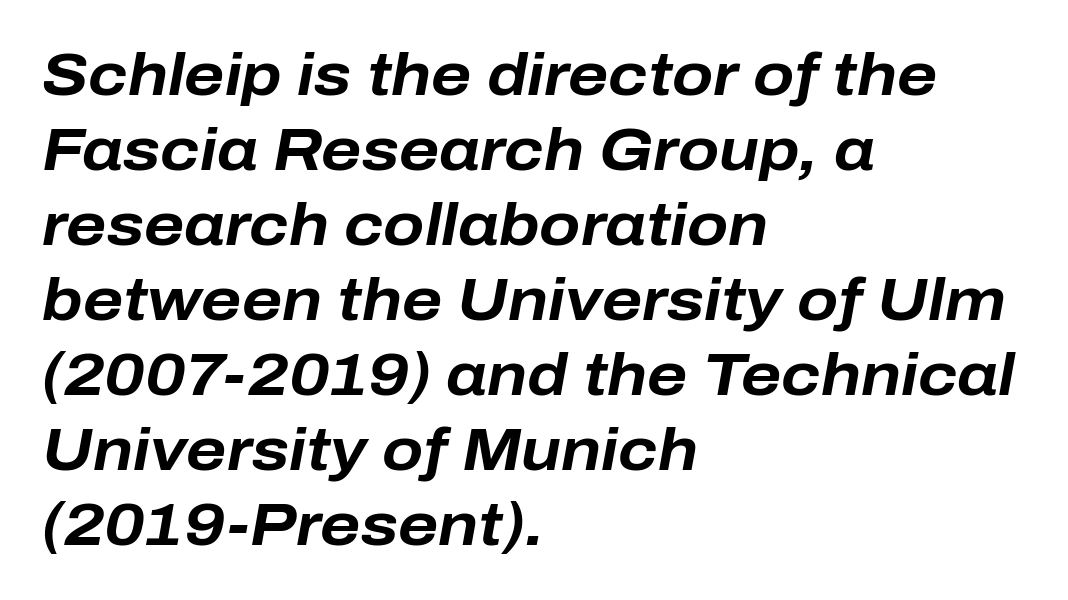
The image shows 60 px bold type, italic (leaning right); set left-aligned, normal line spacing (1.25x), normal letter spacing, not underlined; low stroke contrast and a medium x-height.
